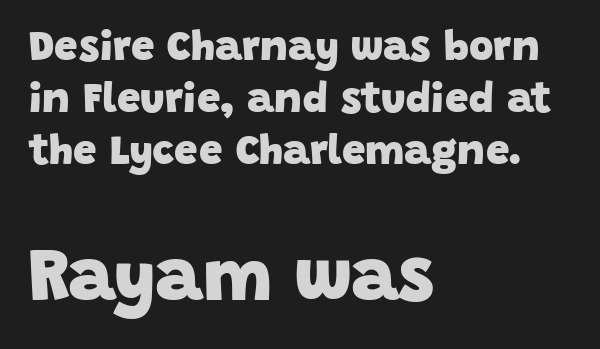
{"serif": "no", "bold": "yes", "weight": "heavy", "width": "normal", "stroke_contrast": "low", "x_height": "large", "monospaced": "no", "underline": "no", "align": "left", "line_spacing_ratio": 1.24, "letter_spacing": "normal", "letter_spacing_em": 0.0, "larger_block": "second", "size_ratio": 1.76, "glyph_px": 74}
